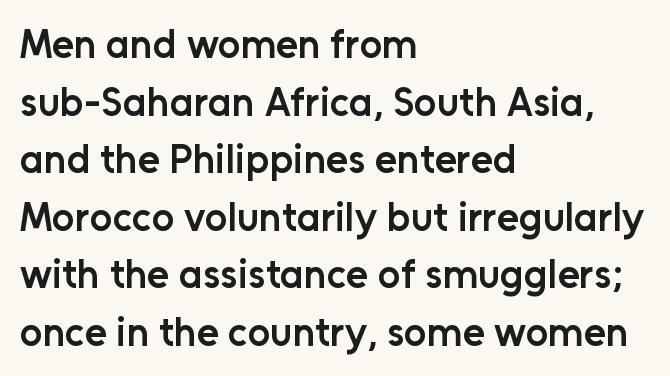
Notice how the passage keeps a crisp vertical edge on the left only. Line spacing here is normal. Standard letterfit; no display-style spreading of the glyphs. Italic: no, the glyphs are upright roman. The typesetting leans somewhat heavy: a semibold.
